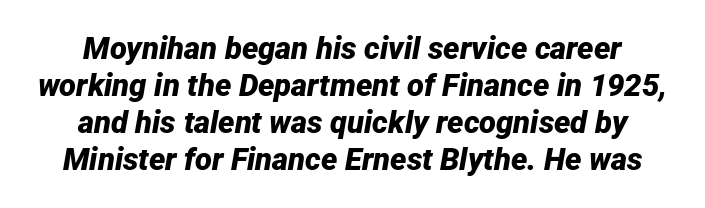
Caption: bold face, heavy strokes. You could not count columns in this text — the font is proportionally spaced. The face used here has a pronounced slope to its letters. Nobody touched the tracking dial on this one. Descenders hang freely into open space.
